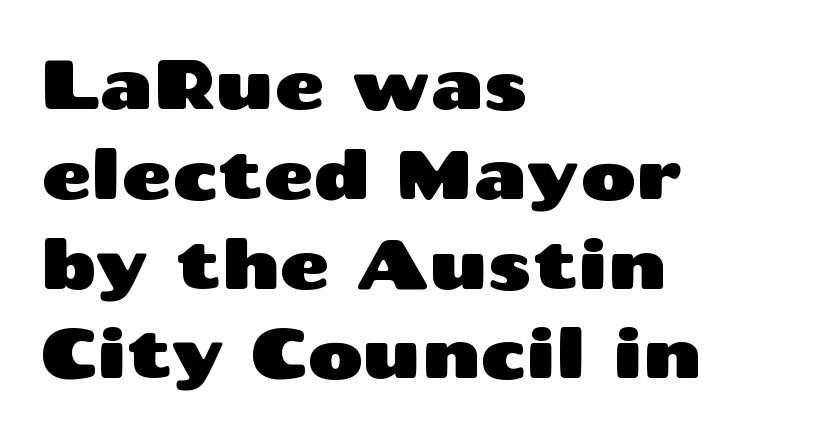
Q: Is the text italic (slanted)? A: No, it is upright.
Q: Is the typeface a serif or a sans-serif typeface? A: Sans-serif.
Q: Is the text underlined? A: No.
Q: How is the paragraph aligned? A: Left-aligned.
Q: Is the spacing between letters normal or unusually wide? A: Normal.
Q: Is the spacing between lines tight, normal or loose? A: Normal.
Q: Width (condensed, normal, or wide)? A: Wide.
Q: Stroke contrast? A: Medium.
Q: x-height? A: Medium.
Q: Monospaced? A: No.
